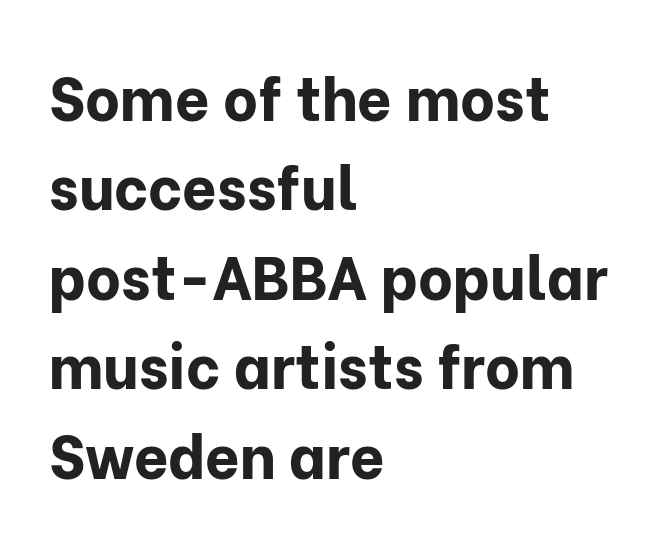
{"serif": "no", "italic": "no", "bold": "yes", "weight": "bold", "width": "normal", "stroke_contrast": "low", "x_height": "medium", "monospaced": "no", "underline": "no", "align": "left", "line_spacing": "normal", "line_spacing_ratio": 1.49, "letter_spacing": "normal", "letter_spacing_em": 0.0, "glyph_px": 60}
